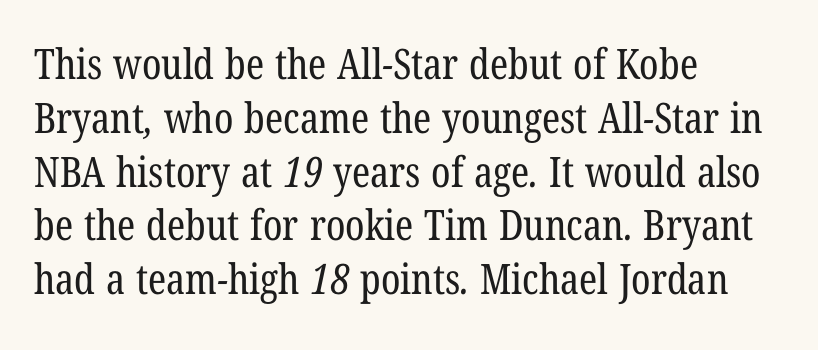
Q: Is the text bold? A: No.
Q: Is the typeface a serif or a sans-serif typeface? A: Serif.
Q: Is the text underlined? A: No.
Q: How is the paragraph aligned? A: Left-aligned.
Q: Is the spacing between letters normal or unusually wide? A: Normal.
Q: Is the spacing between lines tight, normal or loose? A: Normal.
Q: Width (condensed, normal, or wide)? A: Condensed.
Q: Stroke contrast? A: Low.
Q: x-height? A: Medium.
Q: Monospaced? A: No.
